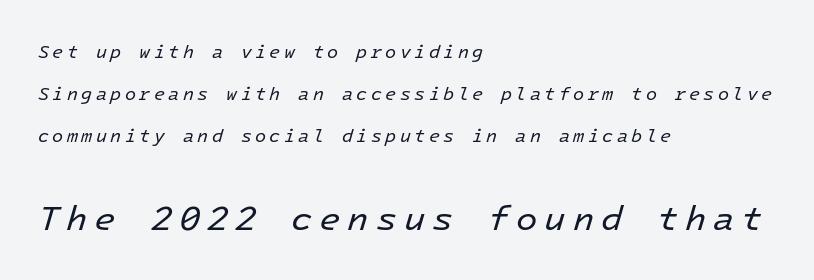
Q: Is the text bold? A: No.
Q: Is the text italic (slanted)? A: Yes, it leans right by about 16 degrees.
Q: Is the text underlined? A: No.
Q: How is the paragraph aligned? A: Left-aligned.
Q: Is the spacing between lines tight, normal or loose? A: Loose.
Q: Which block of text is set in a larger size, the first (top) or the second (bottom)? A: The second (bottom) one.
Q: Width (condensed, normal, or wide)? A: Normal.
Q: Stroke contrast? A: Low.
Q: x-height? A: Medium.
Q: Monospaced? A: Yes.
